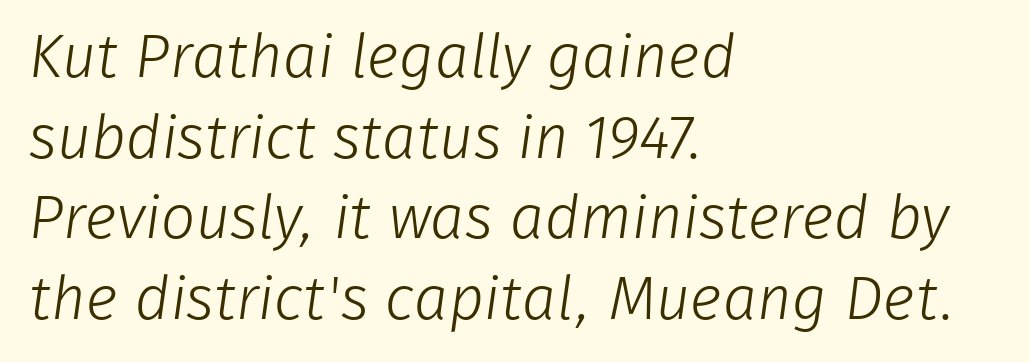
{"serif": "no", "bold": "no", "weight": "light", "width": "normal", "stroke_contrast": "low", "x_height": "medium", "monospaced": "no", "underline": "no", "align": "left", "line_spacing": "normal", "line_spacing_ratio": 1.32, "letter_spacing": "normal", "letter_spacing_em": 0.0, "glyph_px": 61}
